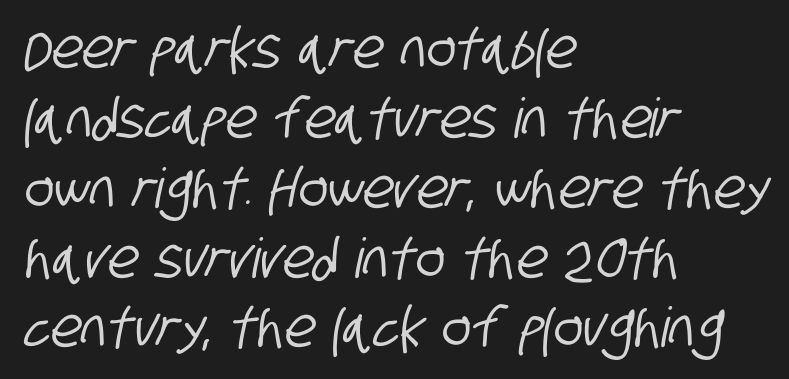
{"serif": "no", "width": "condensed", "stroke_contrast": "low", "x_height": "large", "monospaced": "no", "underline": "no", "align": "left", "line_spacing": "normal", "line_spacing_ratio": 1.27, "letter_spacing": "normal", "letter_spacing_em": 0.0, "glyph_px": 55}
